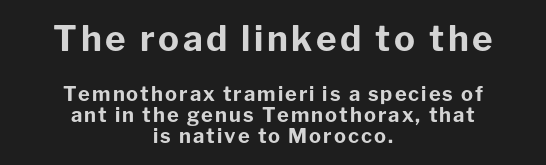
The image shows 35 px bold sans-serif type, upright; set centered, tight line spacing (1.04x), not underlined; the first (top) block is 1.75x larger; low stroke contrast and a medium x-height.
